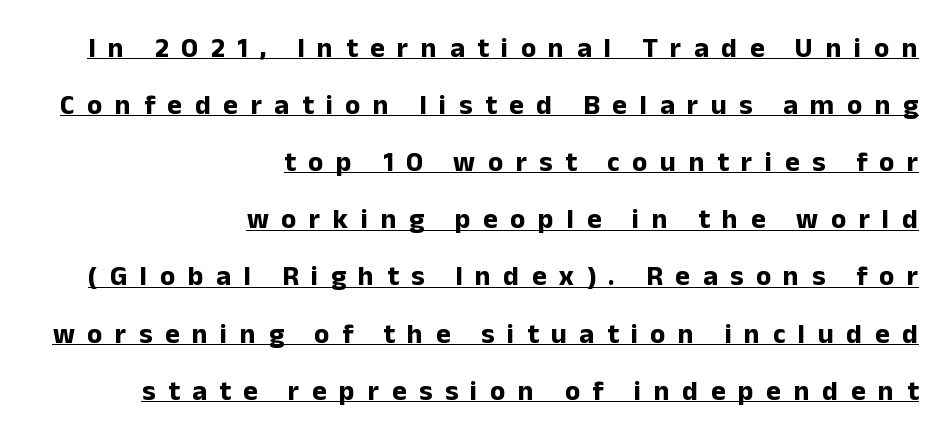
Quick note: interline space is abundant. Bold? Absolutely — the strokes are thick and heavy. A typesetter would call this proportional, since set widths differ per character. The sample's only ornament is a line tracing under the words.
